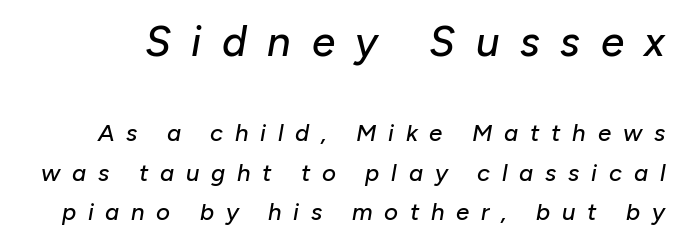
{"italic": "yes", "lean": "right", "slant_degrees": 10, "width": "normal", "stroke_contrast": "low", "x_height": "medium", "monospaced": "no", "underline": "no", "line_spacing": "normal", "line_spacing_ratio": 1.64, "letter_spacing": "wide", "letter_spacing_em": 0.49, "larger_block": "first", "size_ratio": 1.75, "glyph_px": 42}
